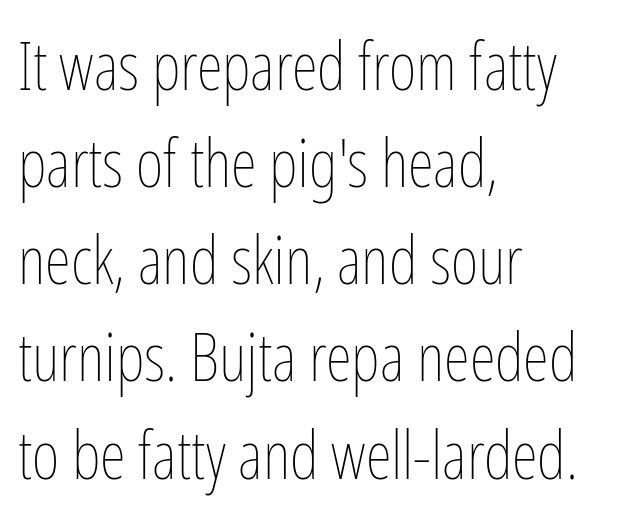
Q: Is the text bold? A: No.
Q: Is the text italic (slanted)? A: No, it is upright.
Q: Is the text underlined? A: No.
Q: How is the paragraph aligned? A: Left-aligned.
Q: Is the spacing between letters normal or unusually wide? A: Normal.
Q: Is the spacing between lines tight, normal or loose? A: Normal.
Q: Width (condensed, normal, or wide)? A: Condensed.
Q: Stroke contrast? A: Low.
Q: x-height? A: Medium.
Q: Monospaced? A: No.
